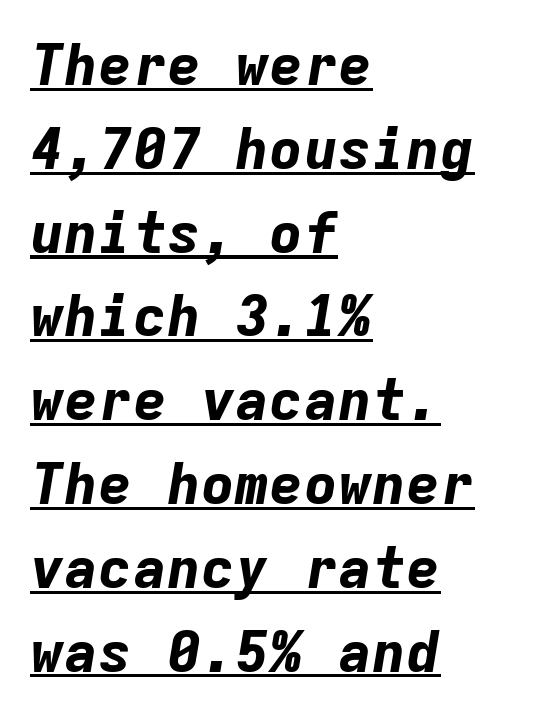
Note the uniform advance width — an 'i' takes as much space as an 'm'. The rendering applies a slant to the glyphs. Horizontal alignment here is leftward, the default for most running prose. Check the space under the baseline: a stroke is drawn there. The type is set solid horizontally, with unmodified tracking. The characters look thick and weighty, a clear bold.
